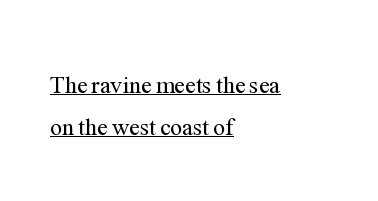
Q: Is the text bold? A: No.
Q: Is the text italic (slanted)? A: No, it is upright.
Q: Is the text underlined? A: Yes.
Q: How is the paragraph aligned? A: Left-aligned.
Q: Is the spacing between letters normal or unusually wide? A: Normal.
